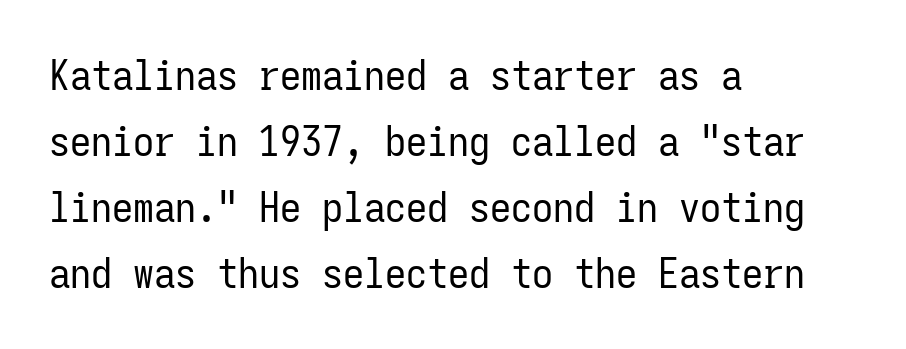
The image shows 42 px regular-weight, condensed sans-serif type, upright, monospaced; set left-aligned, normal line spacing (1.57x), normal letter spacing, not underlined; low stroke contrast and a medium x-height.
